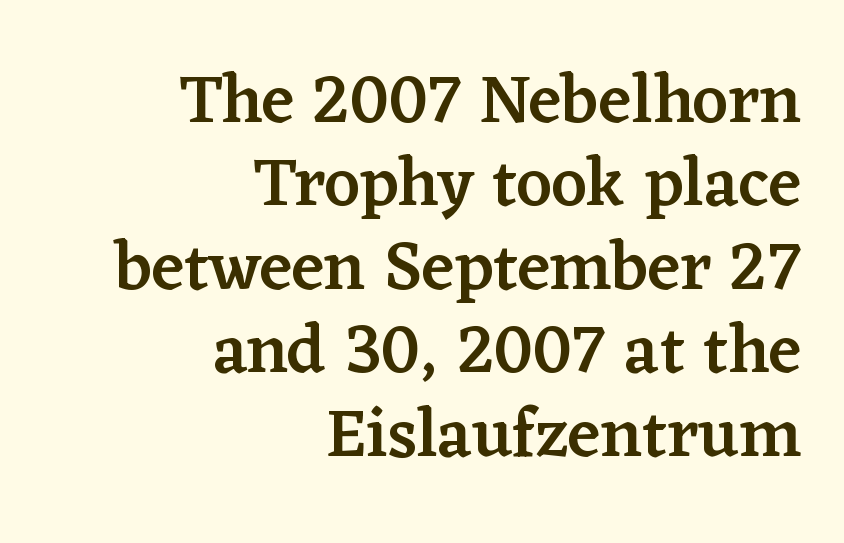
Q: Is the text bold? A: Semi-bold.
Q: Is the text italic (slanted)? A: No, it is upright.
Q: Is the typeface a serif or a sans-serif typeface? A: Serif.
Q: Is the text underlined? A: No.
Q: How is the paragraph aligned? A: Right-aligned.
Q: Is the spacing between letters normal or unusually wide? A: Normal.
Q: Width (condensed, normal, or wide)? A: Normal.
Q: Stroke contrast? A: Low.
Q: x-height? A: Medium.
Q: Monospaced? A: No.
